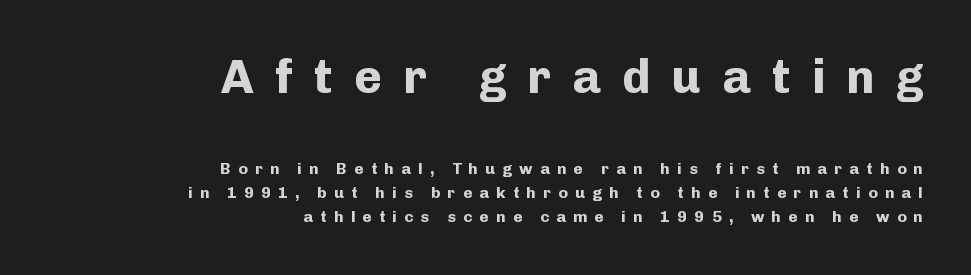
Q: Is the text bold? A: Yes.
Q: Is the text italic (slanted)? A: No, it is upright.
Q: Is the typeface a serif or a sans-serif typeface? A: Sans-serif.
Q: Is the text underlined? A: No.
Q: How is the paragraph aligned? A: Right-aligned.
Q: Is the spacing between letters normal or unusually wide? A: Unusually wide.
Q: Is the spacing between lines tight, normal or loose? A: Normal.
Q: Which block of text is set in a larger size, the first (top) or the second (bottom)? A: The first (top) one.
Q: Width (condensed, normal, or wide)? A: Normal.
Q: Stroke contrast? A: Low.
Q: x-height? A: Medium.
Q: Monospaced? A: No.
